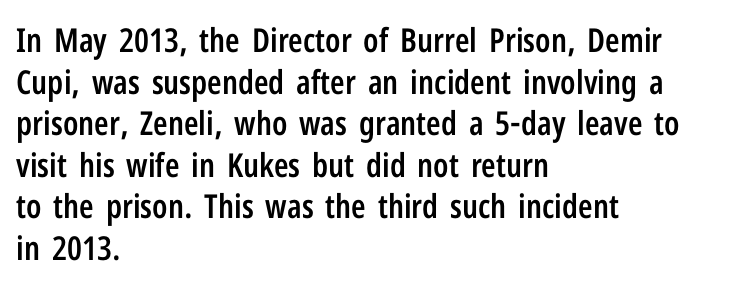
{"serif": "no", "italic": "no", "bold": "semi", "weight": "semibold", "width": "condensed", "stroke_contrast": "low", "x_height": "medium", "monospaced": "no", "underline": "no", "align": "left", "line_spacing": "normal", "line_spacing_ratio": 1.26, "letter_spacing": "normal", "letter_spacing_em": 0.0, "glyph_px": 33}
